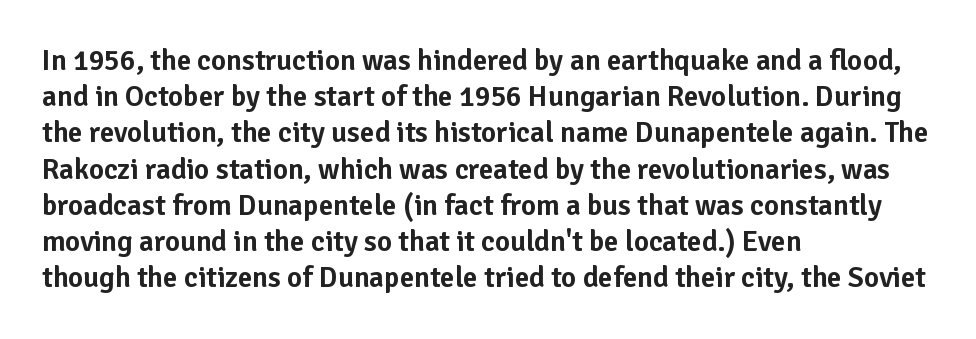
Nope, no serifs anywhere on these letters. Is this a fixed-width face? No — the glyphs have proportional, varying widths. A normal amount of white space separates one row of letters from the next. Beneath every word, the page is bare. Nope, not italic — everything's standing straight.
